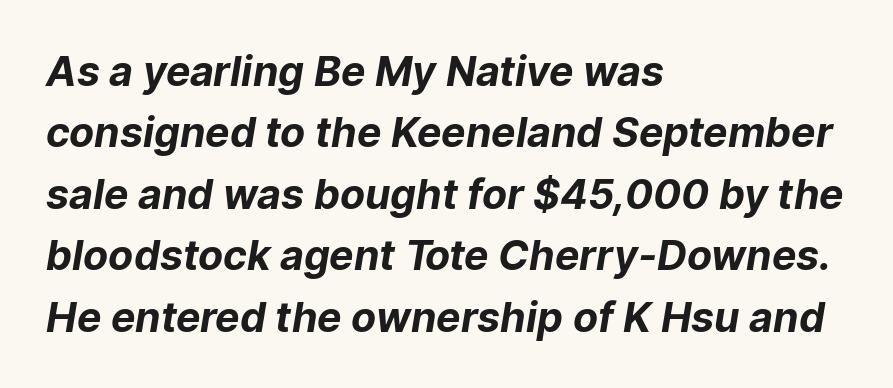
Q: Is the text bold? A: Yes.
Q: Is the typeface a serif or a sans-serif typeface? A: Sans-serif.
Q: Is the text underlined? A: No.
Q: How is the paragraph aligned? A: Left-aligned.
Q: Is the spacing between letters normal or unusually wide? A: Normal.
Q: Is the spacing between lines tight, normal or loose? A: Normal.
Q: Width (condensed, normal, or wide)? A: Normal.
Q: Stroke contrast? A: Low.
Q: x-height? A: Medium.
Q: Monospaced? A: No.
